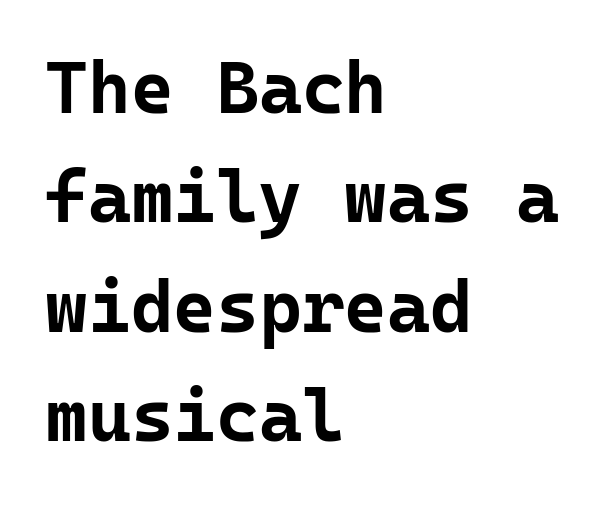
Q: Is the text bold? A: Yes.
Q: Is the text italic (slanted)? A: No, it is upright.
Q: Is the typeface a serif or a sans-serif typeface? A: Sans-serif.
Q: Is the text underlined? A: No.
Q: How is the paragraph aligned? A: Left-aligned.
Q: Is the spacing between letters normal or unusually wide? A: Normal.
Q: Is the spacing between lines tight, normal or loose? A: Normal.
Q: Width (condensed, normal, or wide)? A: Normal.
Q: Stroke contrast? A: Low.
Q: x-height? A: Medium.
Q: Monospaced? A: Yes.
